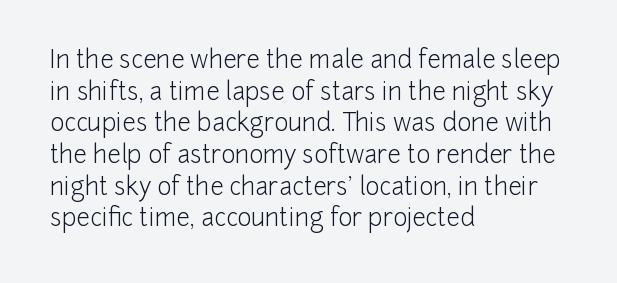
Q: Is the text bold? A: No.
Q: Is the text italic (slanted)? A: No, it is upright.
Q: Is the text underlined? A: No.
Q: How is the paragraph aligned? A: Left-aligned.
Q: Is the spacing between letters normal or unusually wide? A: Normal.
Q: Is the spacing between lines tight, normal or loose? A: Normal.
